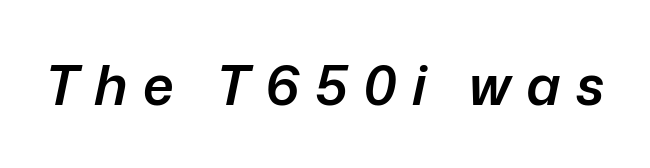
A bit beefed up — I'd call it semibold rather than bold. Is this a fixed-width face? No — the glyphs have proportional, varying widths. Is the letter spacing exaggerated? Yes — the characters are pushed far apart. The baseline area is clear. Every character sits at an angle, as italics do.
